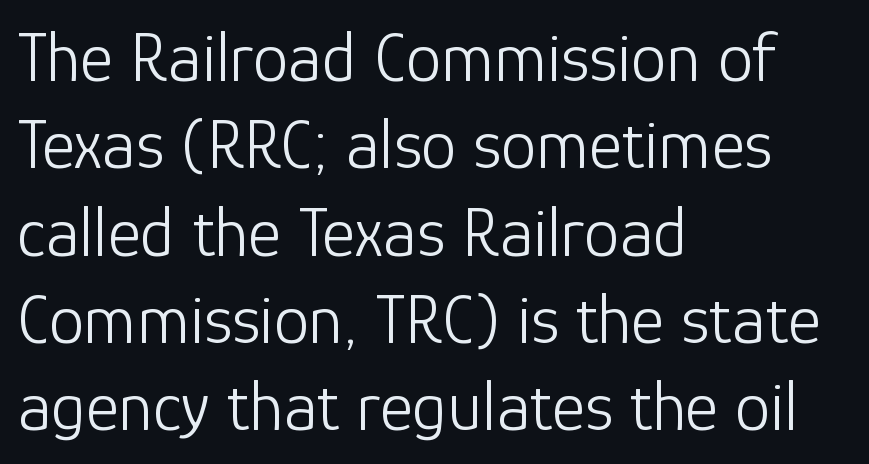
Weight: regular or lighter. This sample uses a sans-serif face. This rendering features lettering with no underline. Casual observation: everything's shoved over to the left. This sample uses an upright cut, with every glyph sitting square on the baseline. Each letter keeps its own natural width here, so spacing adapts to shape.
